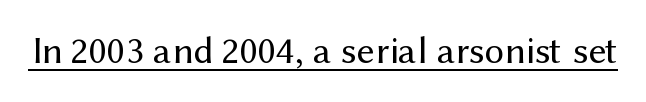
Q: Is the text bold? A: No.
Q: Is the text italic (slanted)? A: No, it is upright.
Q: Is the typeface a serif or a sans-serif typeface? A: Sans-serif.
Q: Is the text underlined? A: Yes.
Q: Is the spacing between letters normal or unusually wide? A: Normal.
Q: Width (condensed, normal, or wide)? A: Normal.
Q: Stroke contrast? A: Medium.
Q: x-height? A: Medium.
Q: Monospaced? A: No.
